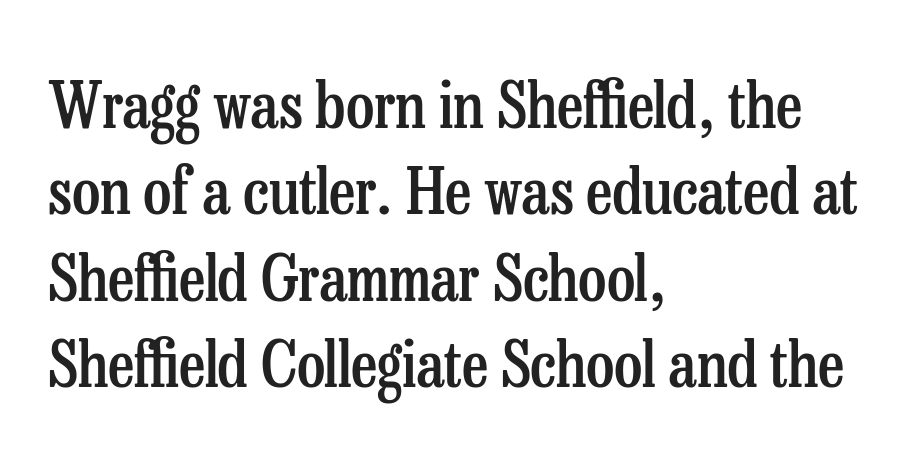
Notice how descenders clear the ascenders below comfortably — that's standard leading. Upright lettering throughout. The letterforms sit shoulder to shoulder at normal distance. Every row of glyphs begins at an identical x-position on the left.
